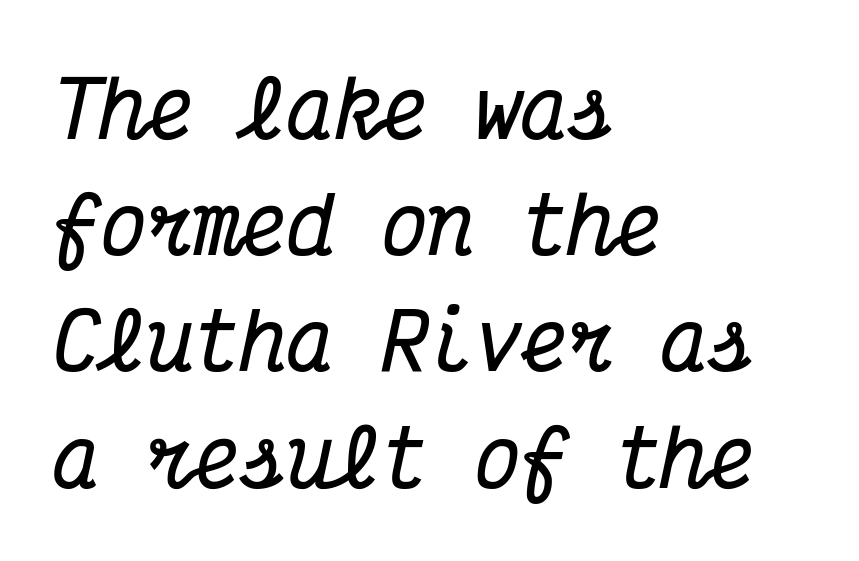
Q: Is the text bold? A: Yes.
Q: Is the text italic (slanted)? A: Yes, it leans right by about 12 degrees.
Q: Is the typeface a serif or a sans-serif typeface? A: Serif.
Q: Is the text underlined? A: No.
Q: How is the paragraph aligned? A: Left-aligned.
Q: Is the spacing between letters normal or unusually wide? A: Normal.
Q: Is the spacing between lines tight, normal or loose? A: Normal.
Q: Width (condensed, normal, or wide)? A: Condensed.
Q: Stroke contrast? A: Medium.
Q: x-height? A: Medium.
Q: Monospaced? A: Yes.
